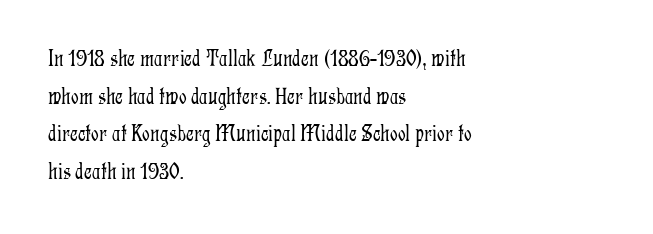
The setting favours the left margin, as ordinary paragraphs usually do. The face looks like a standard text weight, possibly lighter. Each row of text sits above clean, open space. Posture: straight, roman, zero tilt.
